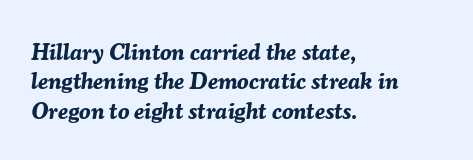
{"italic": "yes", "lean": "right", "slant_degrees": 7, "bold": "yes", "underline": "no", "align": "left", "line_spacing": "normal", "line_spacing_ratio": 1.28, "letter_spacing": "normal", "letter_spacing_em": 0.0, "glyph_px": 23}
